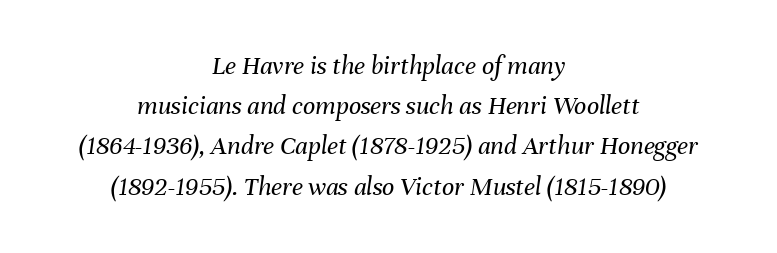
The image shows 27 px text type, italic (leaning right); set centered, normal line spacing (1.49x), normal letter spacing, not underlined.
